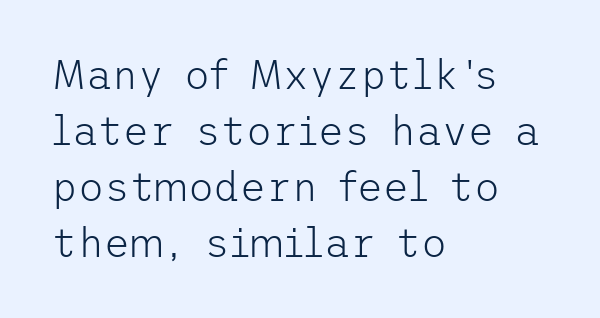
Just letters on the line, the space beneath them empty. Here the glyphs are tracked normally, forming tight word shapes. Font category for this specimen: sans-serif. Evenly set lines give the paragraph a standard silhouette. A classic flush-left, rag-right setting is used for this passage. This is roman type, the default non-slanted kind.
